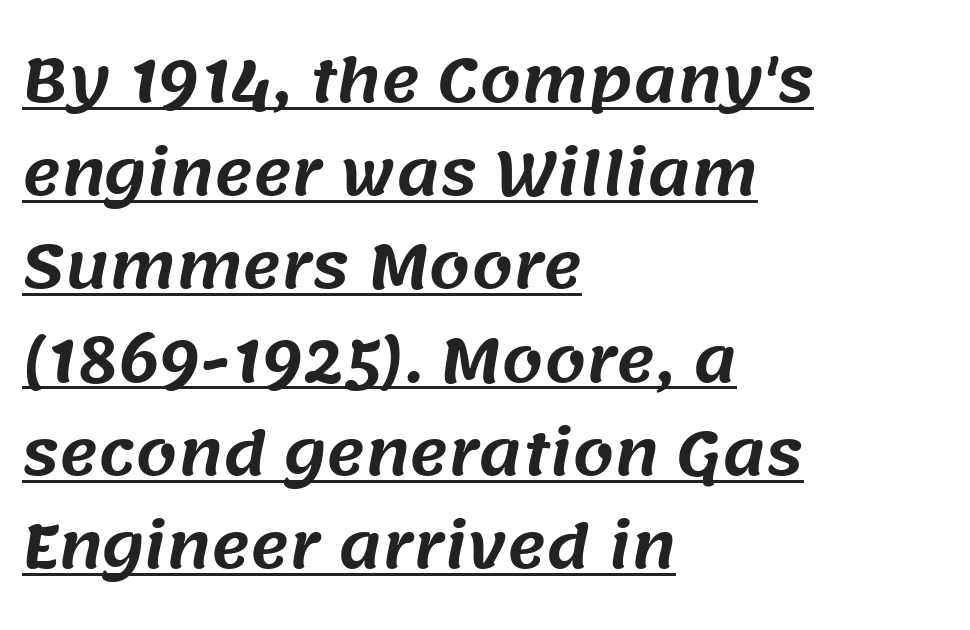
The image shows 59 px sans-serif type; set left-aligned, normal line spacing (1.58x), normal letter spacing, underlined; medium stroke contrast and a large x-height.
